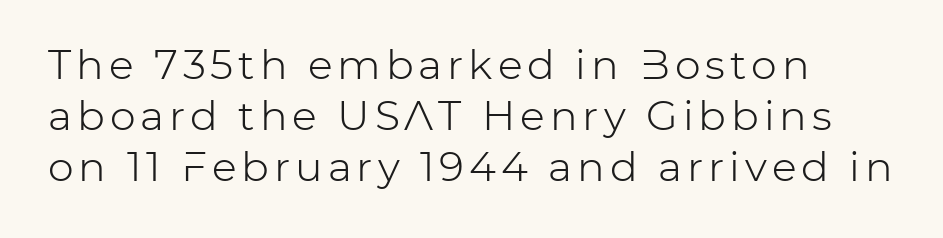
The image shows 41 px light sans-serif type, upright; set left-aligned, normal line spacing (1.25x), not underlined; low stroke contrast and a medium x-height.
